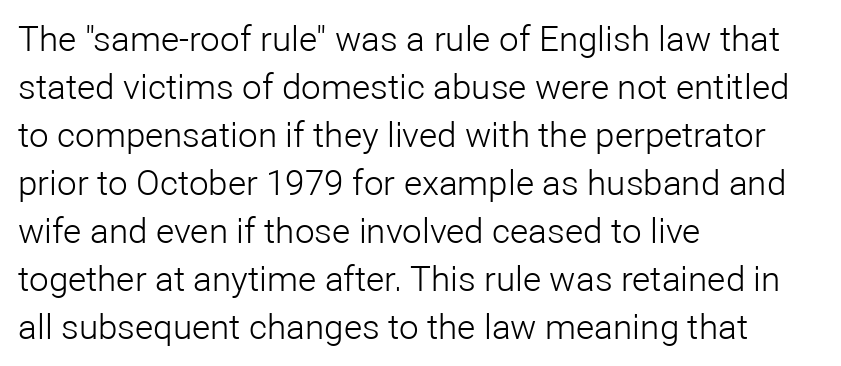
Q: Is the text bold? A: No.
Q: Is the text italic (slanted)? A: No, it is upright.
Q: Is the typeface a serif or a sans-serif typeface? A: Sans-serif.
Q: Is the text underlined? A: No.
Q: How is the paragraph aligned? A: Left-aligned.
Q: Is the spacing between letters normal or unusually wide? A: Normal.
Q: Is the spacing between lines tight, normal or loose? A: Normal.
Q: Width (condensed, normal, or wide)? A: Normal.
Q: Stroke contrast? A: Low.
Q: x-height? A: Medium.
Q: Monospaced? A: No.
